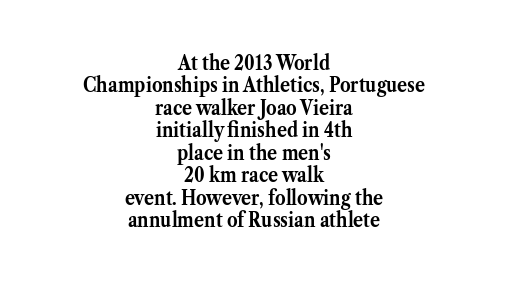
The image shows 21 px bold type, upright; set centered, tight line spacing (1.07x), normal letter spacing, not underlined.
